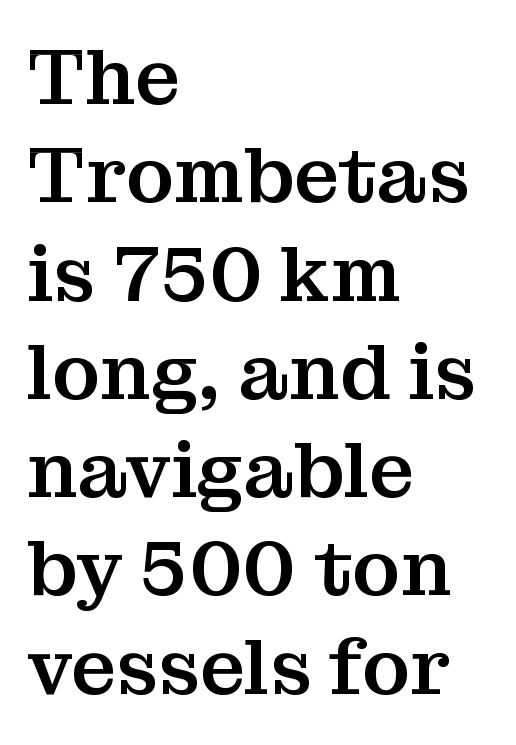
Q: Is the text italic (slanted)? A: No, it is upright.
Q: Is the typeface a serif or a sans-serif typeface? A: Serif.
Q: Is the text underlined? A: No.
Q: How is the paragraph aligned? A: Left-aligned.
Q: Is the spacing between letters normal or unusually wide? A: Normal.
Q: Is the spacing between lines tight, normal or loose? A: Normal.
Q: Width (condensed, normal, or wide)? A: Normal.
Q: Stroke contrast? A: Medium.
Q: x-height? A: Medium.
Q: Monospaced? A: No.
